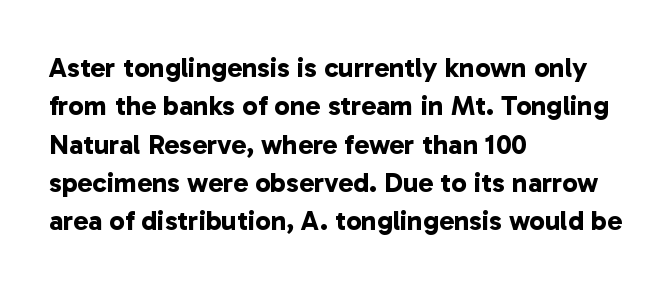
{"serif": "no", "bold": "yes", "weight": "bold", "width": "normal", "stroke_contrast": "low", "x_height": "medium", "monospaced": "no", "underline": "no", "align": "left", "line_spacing": "normal", "line_spacing_ratio": 1.37, "letter_spacing": "normal", "letter_spacing_em": 0.0, "glyph_px": 28}
